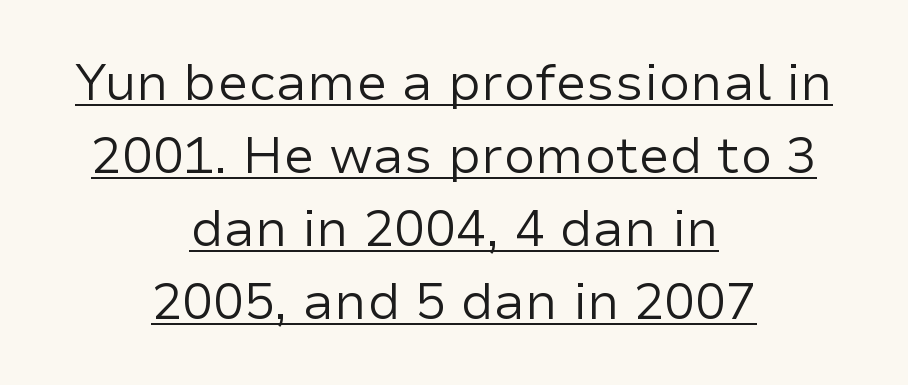
Each line is balanced around a shared central axis. The block of text has a typical density, with ordinary space between rows. Does the lettering tilt? It doesn't — this is upright. Weight: regular or lighter.
